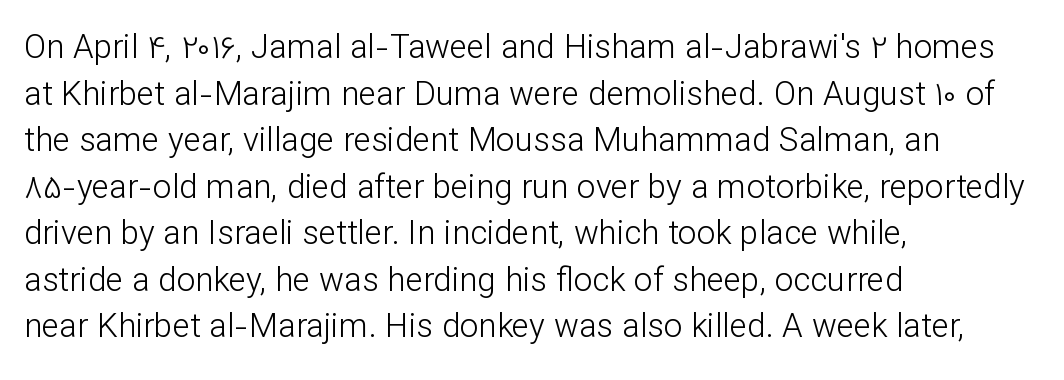
The passage shown is typed in a proportional face where columns would drift. The letters carry no serifs — their stems end cleanly without finishing strokes. Compared with typical paragraphs, the rows here are spaced about the same. The face used here is rendered with its standard letterfit. Bare-footed words on every line. The lettering stays uniformly vertical, giving the passage a roman look.
